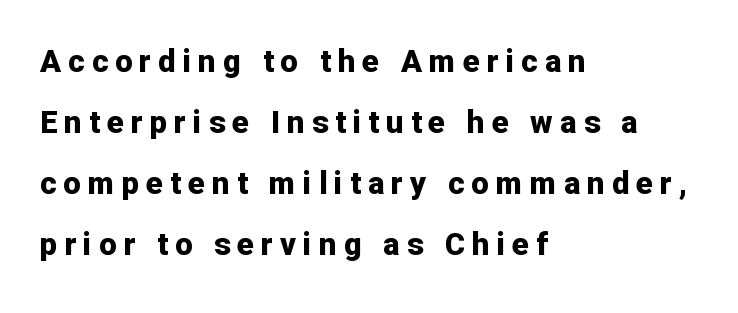
The image shows 31 px bold sans-serif type, upright; set left-aligned, loose line spacing (1.97x), unusually wide letter spacing (+0.23 em), not underlined; low stroke contrast and a medium x-height.
